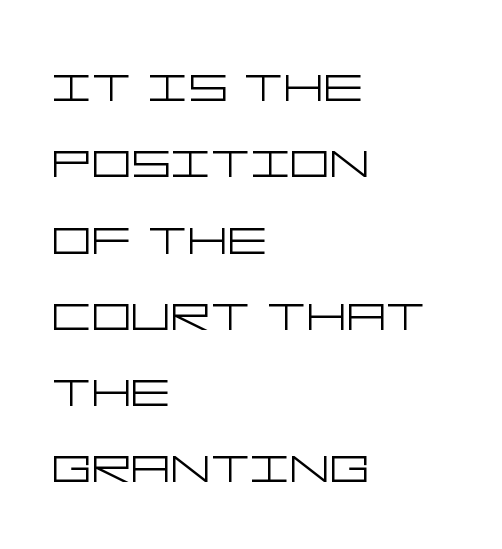
{"serif": "no", "italic": "no", "bold": "no", "weight": "light", "width": "wide", "stroke_contrast": "low", "x_height": "large", "underline": "no", "align": "left", "line_spacing_ratio": 1.23, "letter_spacing": "normal", "letter_spacing_em": 0.0, "glyph_px": 62}
